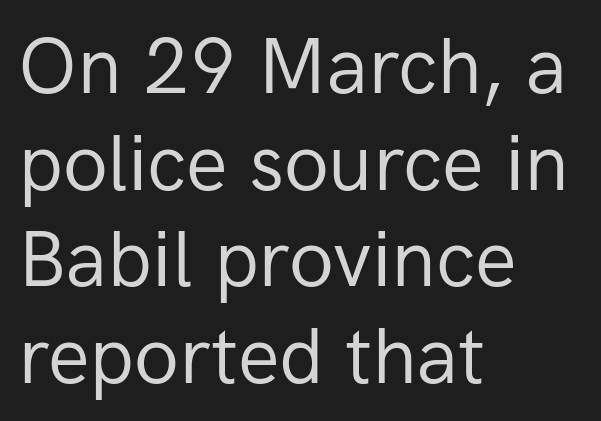
These lines are composed in type without serifs. Ink coverage per letter is moderate at most. Does the lettering tilt? It doesn't — this is upright. Leftover space on each line is placed entirely after the last word. Varying glyph widths throughout — classic text-font behaviour. The strip under each line holds only bare page.
